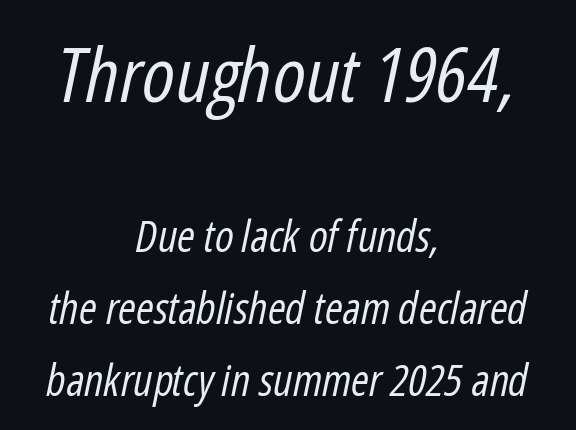
Q: Is the text bold? A: No.
Q: Is the text italic (slanted)? A: Yes, it leans right by about 12 degrees.
Q: Is the text underlined? A: No.
Q: How is the paragraph aligned? A: Centered.
Q: Is the spacing between letters normal or unusually wide? A: Normal.
Q: Is the spacing between lines tight, normal or loose? A: Normal.
Q: Which block of text is set in a larger size, the first (top) or the second (bottom)? A: The first (top) one.
Q: Width (condensed, normal, or wide)? A: Condensed.
Q: Stroke contrast? A: Low.
Q: x-height? A: Medium.
Q: Monospaced? A: No.
